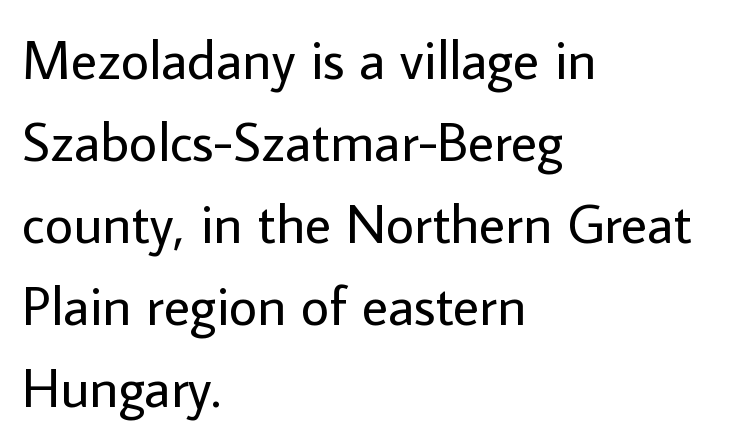
Q: Is the text bold? A: No.
Q: Is the text italic (slanted)? A: No, it is upright.
Q: Is the typeface a serif or a sans-serif typeface? A: Sans-serif.
Q: Is the text underlined? A: No.
Q: How is the paragraph aligned? A: Left-aligned.
Q: Is the spacing between letters normal or unusually wide? A: Normal.
Q: Is the spacing between lines tight, normal or loose? A: Normal.
Q: Width (condensed, normal, or wide)? A: Normal.
Q: Stroke contrast? A: Low.
Q: x-height? A: Medium.
Q: Monospaced? A: No.
